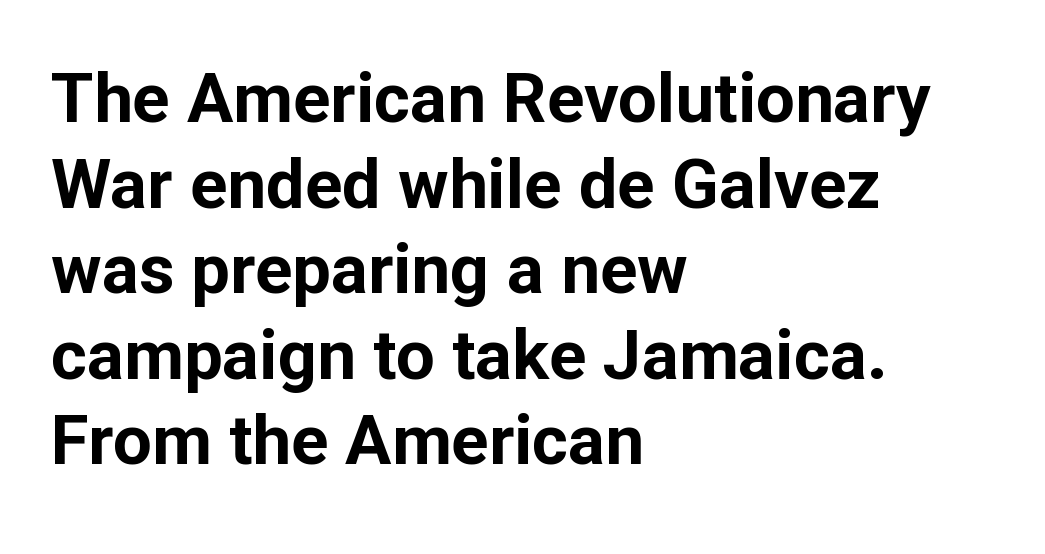
Q: Is the text bold? A: Yes.
Q: Is the text italic (slanted)? A: No, it is upright.
Q: Is the typeface a serif or a sans-serif typeface? A: Sans-serif.
Q: Is the text underlined? A: No.
Q: How is the paragraph aligned? A: Left-aligned.
Q: Is the spacing between letters normal or unusually wide? A: Normal.
Q: Width (condensed, normal, or wide)? A: Normal.
Q: Stroke contrast? A: Low.
Q: x-height? A: Medium.
Q: Monospaced? A: No.
